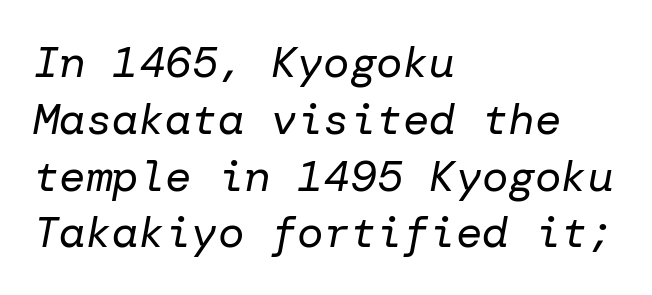
{"italic": "yes", "lean": "right", "slant_degrees": 10, "bold": "no", "weight": "regular", "width": "normal", "stroke_contrast": "low", "x_height": "medium", "underline": "no", "align": "left", "line_spacing": "normal", "line_spacing_ratio": 1.29, "letter_spacing": "normal", "letter_spacing_em": 0.0, "glyph_px": 44}
